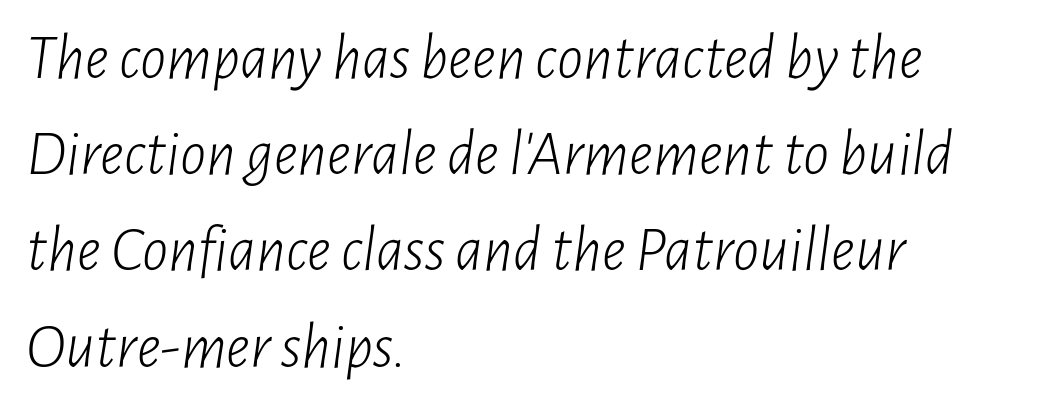
Q: Is the text bold? A: No.
Q: Is the text italic (slanted)? A: Yes, it leans right by about 7 degrees.
Q: Is the text underlined? A: No.
Q: How is the paragraph aligned? A: Left-aligned.
Q: Is the spacing between letters normal or unusually wide? A: Normal.
Q: Is the spacing between lines tight, normal or loose? A: Normal.
Q: Width (condensed, normal, or wide)? A: Condensed.
Q: Stroke contrast? A: Low.
Q: x-height? A: Medium.
Q: Monospaced? A: No.
